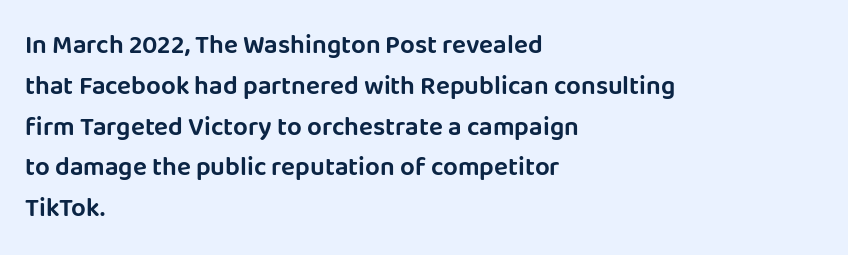
The image shows 26 px text type, upright; set left-aligned, normal line spacing (1.57x), normal letter spacing, not underlined.
